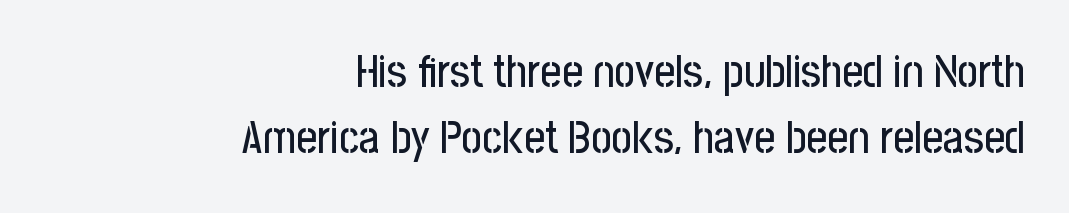
Varying glyph widths throughout — classic text-font behaviour. Decoration check: the copy has no underline. Letter spacing: default. Does the copy run flush right? Yes — the right margin is perfectly even. Nothing sits at the stroke ends, so this counts as sans-serif.
